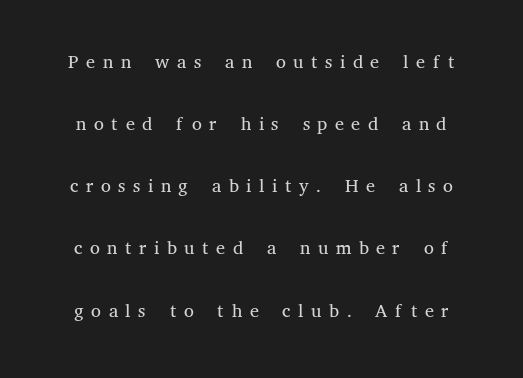
Q: Is the text bold? A: No.
Q: Is the text italic (slanted)? A: No, it is upright.
Q: Is the typeface a serif or a sans-serif typeface? A: Serif.
Q: Is the text underlined? A: No.
Q: How is the paragraph aligned? A: Centered.
Q: Is the spacing between letters normal or unusually wide? A: Unusually wide.
Q: Is the spacing between lines tight, normal or loose? A: Loose.
Q: Width (condensed, normal, or wide)? A: Normal.
Q: Stroke contrast? A: Medium.
Q: x-height? A: Medium.
Q: Monospaced? A: No.
